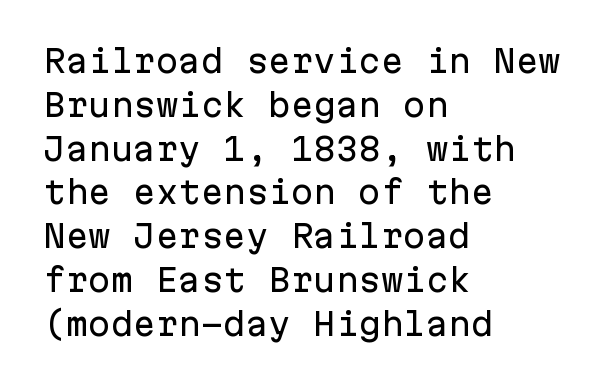
{"serif": "no", "italic": "no", "width": "normal", "stroke_contrast": "low", "x_height": "medium", "monospaced": "yes", "underline": "no", "align": "left", "line_spacing": "normal", "line_spacing_ratio": 1.46, "letter_spacing": "normal", "letter_spacing_em": 0.0, "glyph_px": 30}
